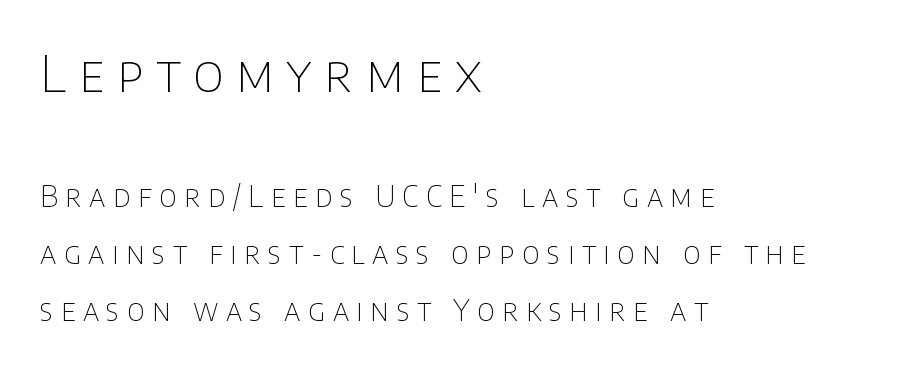
{"serif": "no", "italic": "no", "bold": "no", "weight": "thin", "width": "normal", "stroke_contrast": "low", "x_height": "large", "monospaced": "no", "underline": "no", "align": "left", "line_spacing": "loose", "line_spacing_ratio": 1.95, "letter_spacing": "wide", "letter_spacing_em": 0.26, "larger_block": "first", "size_ratio": 1.72, "glyph_px": 50}
